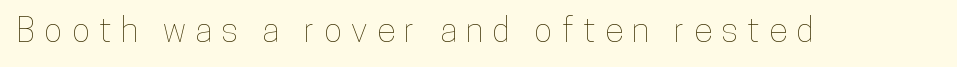
{"italic": "no", "width": "condensed", "stroke_contrast": "low", "x_height": "medium", "monospaced": "no", "underline": "no", "letter_spacing": "wide", "letter_spacing_em": 0.28, "glyph_px": 34}
